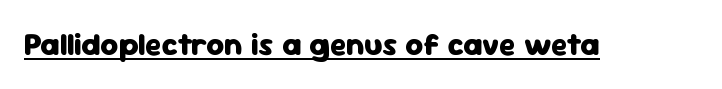
Posture: vertical. Pretty heavy lettering here — definitely bold. Looks like regular typesetting: each glyph gets only the width it needs. The rendering shows plain stroke endings on the letterforms — a sans-serif design. Students, note that the glyphs here touch the page at normal intervals.
